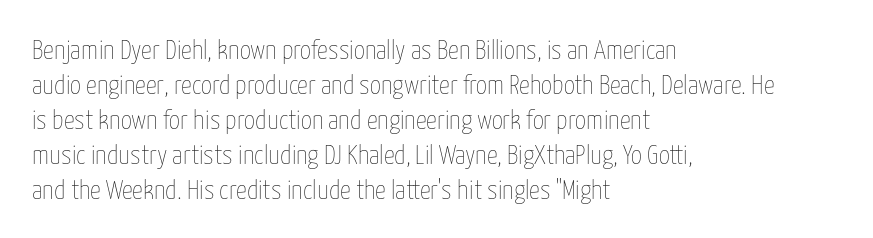
Q: Is the text bold? A: No.
Q: Is the text italic (slanted)? A: No, it is upright.
Q: Is the text underlined? A: No.
Q: How is the paragraph aligned? A: Left-aligned.
Q: Is the spacing between letters normal or unusually wide? A: Normal.
Q: Is the spacing between lines tight, normal or loose? A: Normal.
